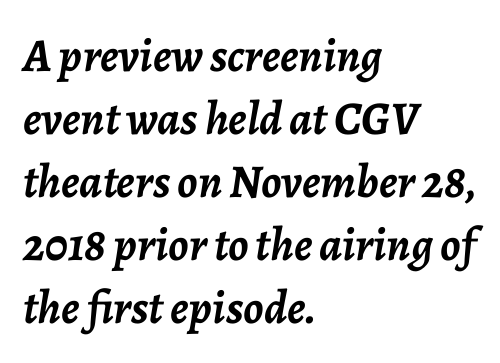
Leading matches the norm, producing a regular column. Summary of weight: heavy, a full bold. The letters advance in unequal steps, a hallmark of proportional type. Is the type slanted? Yes — the strokes lean at a clear angle. Inter-character spacing is left at the font's built-in metrics. This sample is left-justified, so line endings fall wherever the words run out.
